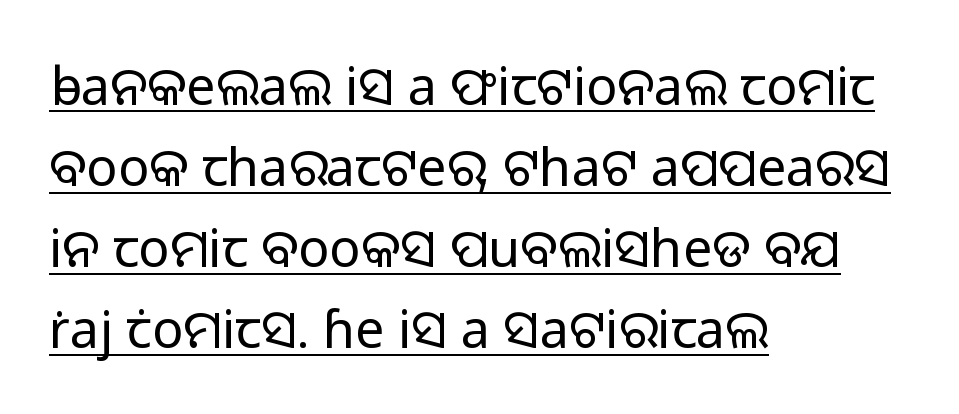
The image shows 52 px light sans-serif type, upright; set left-aligned, normal line spacing (1.56x), normal letter spacing, underlined; low stroke contrast and a medium x-height.
